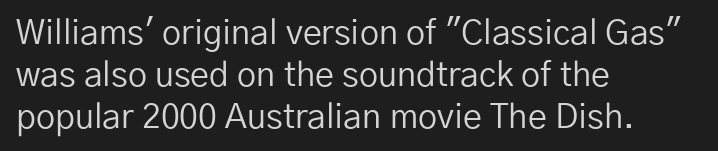
The image shows 34 px regular-weight sans-serif type, upright; set left-aligned, line spacing 1.23x, normal letter spacing, not underlined; low stroke contrast and a medium x-height.
